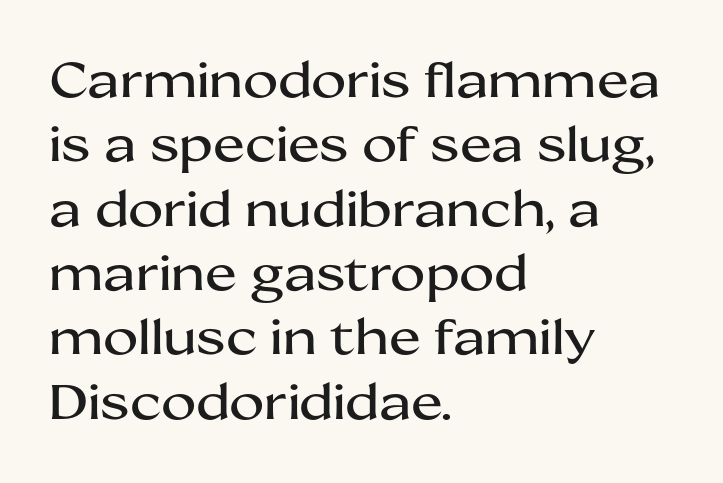
The image shows 48 px wide type, upright; set left-aligned, normal line spacing (1.34x), normal letter spacing, not underlined; medium stroke contrast and a medium x-height.
